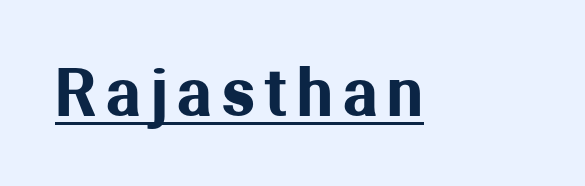
The image shows 64 px sans-serif type, upright; set underlined; medium stroke contrast and a medium x-height.
